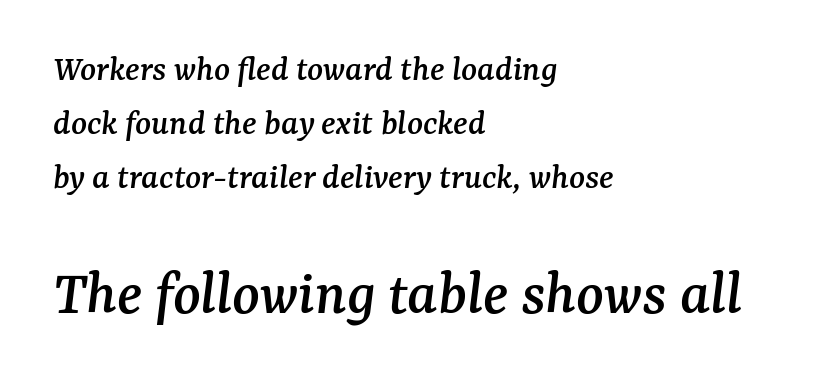
The image shows 64 px serif type, italic (leaning right); set left-aligned, normal line spacing (1.46x), normal letter spacing, not underlined; the second (bottom) block is 1.73x larger; medium stroke contrast and a medium x-height.
